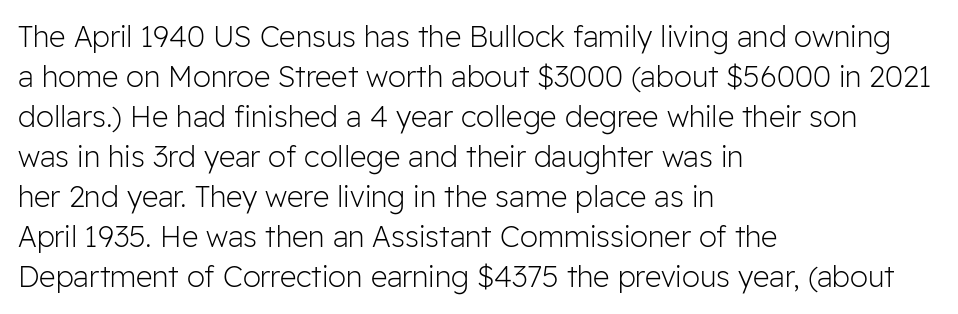
The image shows 29 px light sans-serif type, upright; set left-aligned, normal line spacing (1.38x), normal letter spacing, not underlined; low stroke contrast and a medium x-height.
